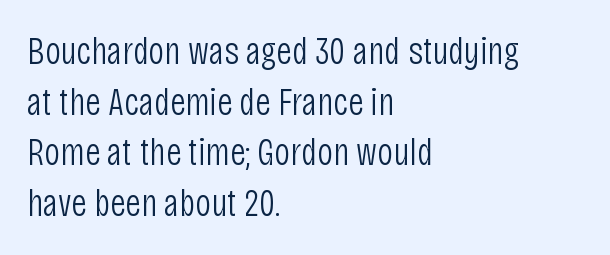
{"serif": "no", "italic": "no", "bold": "no", "weight": "light", "width": "condensed", "stroke_contrast": "low", "x_height": "large", "monospaced": "no", "underline": "no", "align": "left", "line_spacing": "normal", "line_spacing_ratio": 1.3, "letter_spacing": "normal", "letter_spacing_em": 0.0, "glyph_px": 39}
